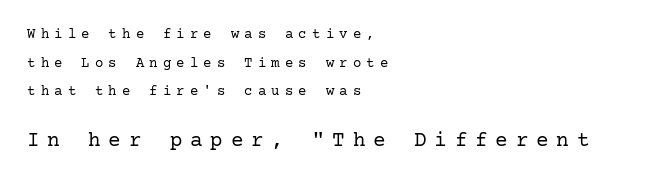
The image shows 21 px text type, upright; set left-aligned, loose line spacing (2.04x), unusually wide letter spacing (+0.37 em), not underlined; the second (bottom) block is 1.5x larger.
